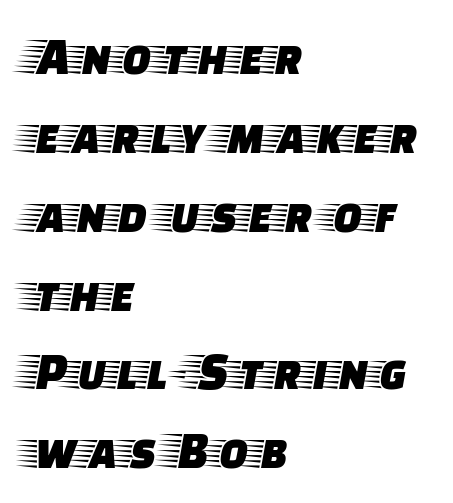
Every row of glyphs begins at an identical x-position on the left. The rendering shows small feet on the letterforms — a serif design. The space between consecutive lines is moderate. Do the characters align in a grid? No, the font is proportional. The space beneath each line is pristine and unruled.
